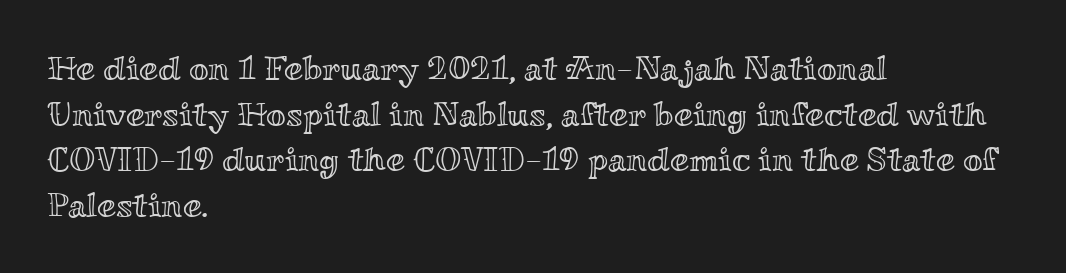
Q: Is the text italic (slanted)? A: No, it is upright.
Q: Is the text underlined? A: No.
Q: How is the paragraph aligned? A: Left-aligned.
Q: Is the spacing between letters normal or unusually wide? A: Normal.
Q: Is the spacing between lines tight, normal or loose? A: Normal.
Q: Width (condensed, normal, or wide)? A: Wide.
Q: x-height? A: Small.
Q: Monospaced? A: No.
